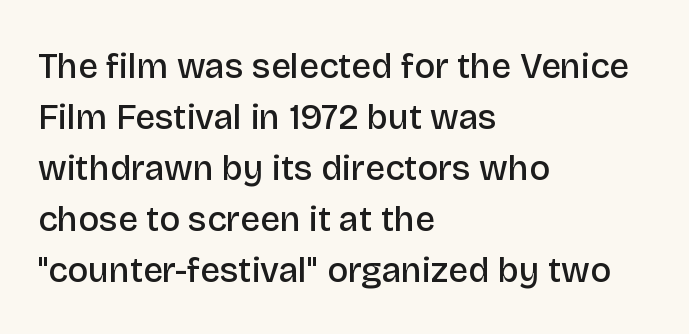
{"serif": "no", "italic": "no", "bold": "semi", "weight": "semibold", "width": "normal", "stroke_contrast": "low", "x_height": "large", "monospaced": "no", "underline": "no", "align": "left", "line_spacing": "normal", "line_spacing_ratio": 1.46, "letter_spacing": "normal", "letter_spacing_em": 0.0, "glyph_px": 35}
